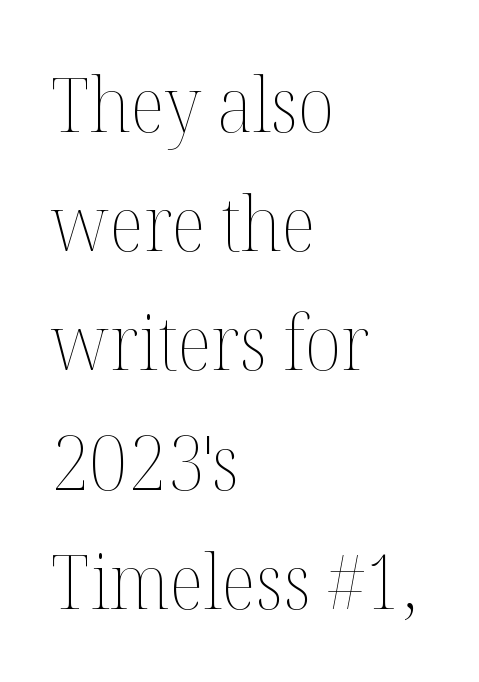
The image shows 75 px thin type, upright; set left-aligned, normal line spacing (1.59x), normal letter spacing, not underlined; medium stroke contrast and a medium x-height.
